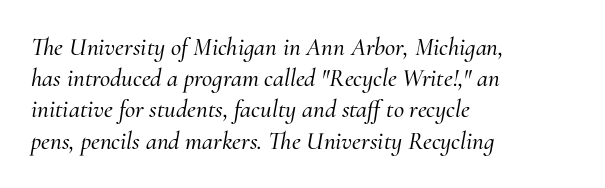
{"italic": "yes", "lean": "right", "slant_degrees": 10, "underline": "no", "align": "left", "line_spacing": "normal", "line_spacing_ratio": 1.25, "letter_spacing": "normal", "letter_spacing_em": 0.0, "glyph_px": 25}
